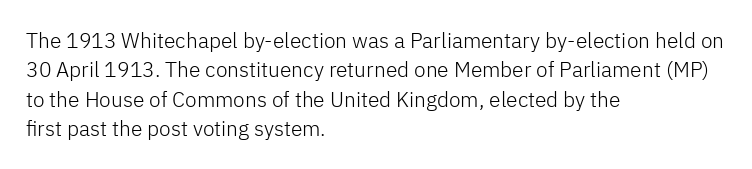
{"italic": "no", "bold": "no", "underline": "no", "align": "left", "line_spacing": "normal", "line_spacing_ratio": 1.4, "letter_spacing": "normal", "letter_spacing_em": 0.0, "glyph_px": 21}
